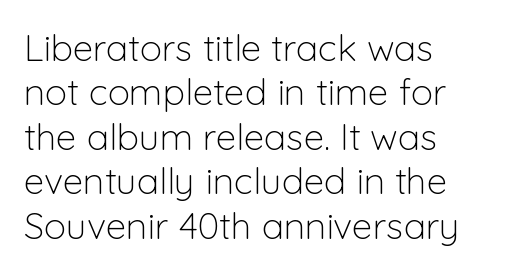
{"serif": "no", "italic": "no", "bold": "no", "weight": "light", "width": "normal", "stroke_contrast": "low", "x_height": "medium", "monospaced": "no", "underline": "no", "align": "left", "line_spacing_ratio": 1.2, "letter_spacing": "normal", "letter_spacing_em": 0.0, "glyph_px": 37}
